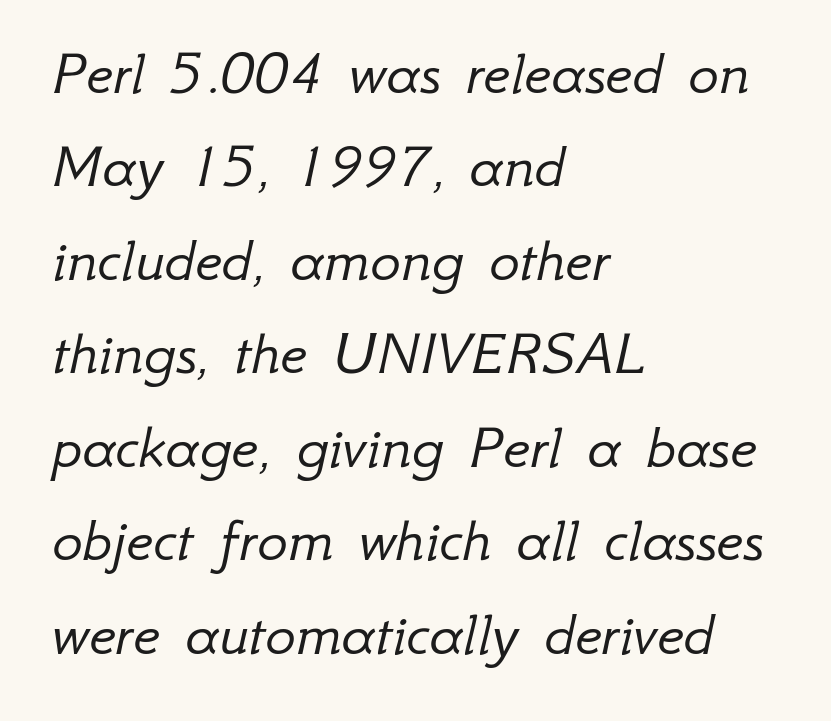
{"italic": "yes", "lean": "right", "slant_degrees": 12, "bold": "no", "weight": "light", "width": "normal", "stroke_contrast": "low", "x_height": "small", "monospaced": "no", "underline": "no", "align": "left", "line_spacing": "normal", "line_spacing_ratio": 1.46, "letter_spacing": "normal", "letter_spacing_em": 0.0, "glyph_px": 64}
